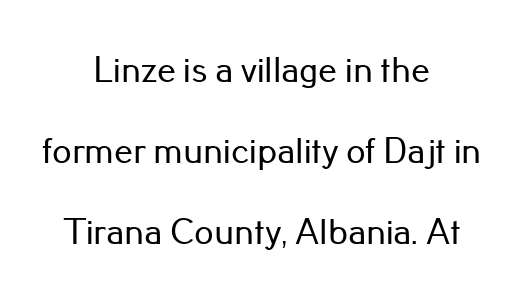
Q: Is the text italic (slanted)? A: No, it is upright.
Q: Is the typeface a serif or a sans-serif typeface? A: Sans-serif.
Q: Is the text underlined? A: No.
Q: How is the paragraph aligned? A: Centered.
Q: Is the spacing between letters normal or unusually wide? A: Normal.
Q: Is the spacing between lines tight, normal or loose? A: Loose.
Q: Width (condensed, normal, or wide)? A: Normal.
Q: Stroke contrast? A: Low.
Q: x-height? A: Small.
Q: Monospaced? A: No.
